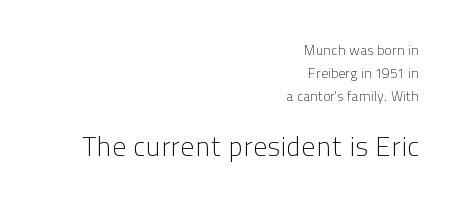
The image shows 28 px light sans-serif type, upright; set right-aligned, normal line spacing (1.63x), normal letter spacing, not underlined; the second (bottom) block is 2.0x larger; low stroke contrast and a medium x-height.
